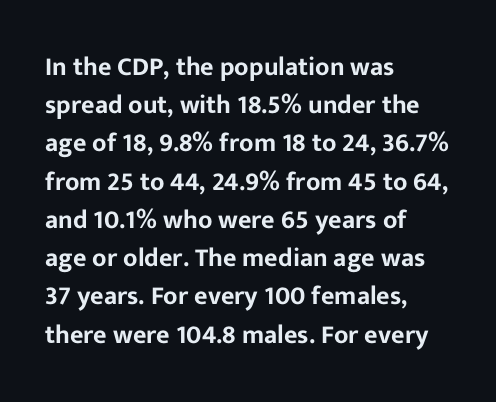
Glance below the letters and you will spot only blank space. Interline gaps are of average width in this sample. The type sits square on the baseline with zero lean. The text block is weighted toward the left margin, trailing off unevenly rightward. These lines keep a tight, regular rhythm from letter to letter.
